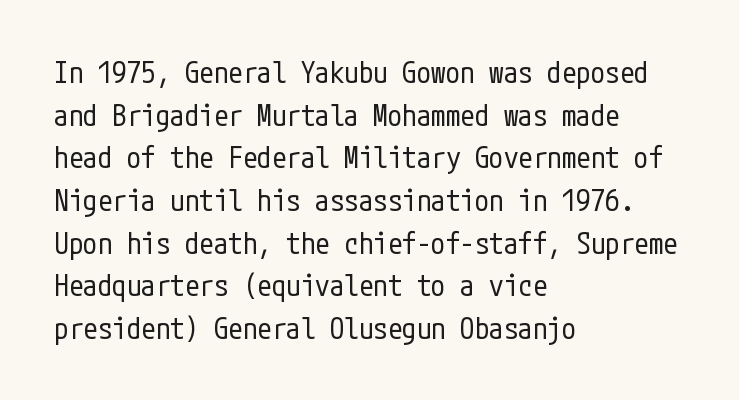
Q: Is the text bold? A: No.
Q: Is the text italic (slanted)? A: No, it is upright.
Q: Is the typeface a serif or a sans-serif typeface? A: Sans-serif.
Q: Is the text underlined? A: No.
Q: How is the paragraph aligned? A: Left-aligned.
Q: Is the spacing between letters normal or unusually wide? A: Normal.
Q: Is the spacing between lines tight, normal or loose? A: Normal.
Q: Width (condensed, normal, or wide)? A: Condensed.
Q: Stroke contrast? A: Low.
Q: x-height? A: Medium.
